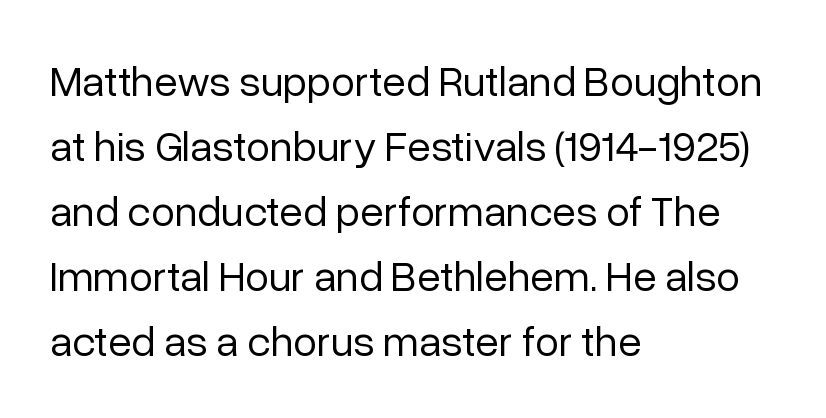
The image shows 43 px regular-weight sans-serif type, upright; set left-aligned, normal line spacing (1.51x), normal letter spacing, not underlined; low stroke contrast and a medium x-height.
